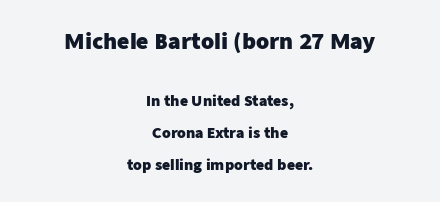
The image shows 21 px bold type, upright; set centered, loose line spacing (2.26x), normal letter spacing, not underlined; the first (top) block is 1.5x larger.
